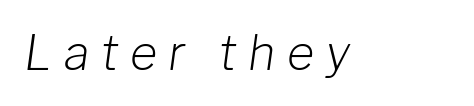
The image shows 47 px light type, italic (leaning right); set unusually wide letter spacing (+0.25 em), not underlined; low stroke contrast and a medium x-height.
